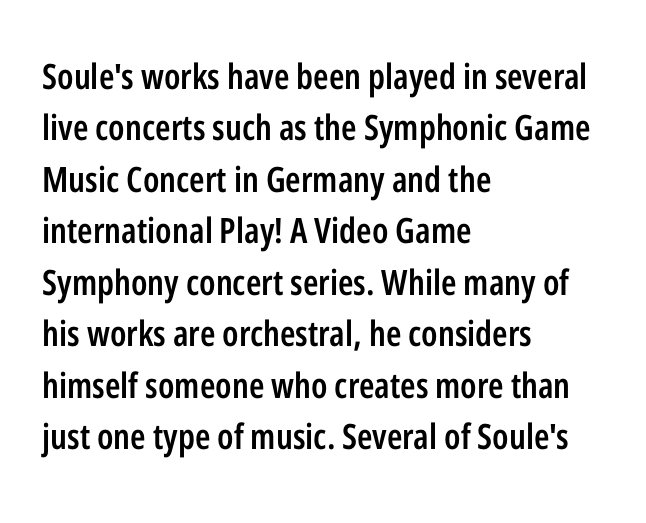
Upright lettering throughout. A typesetter would call this proportional, since set widths differ per character. Is the type bold? Partly — it's a semibold, heavier than regular but not fully bold. Descenders are the only things crossing below the line. Observe the ordinary spacing: letters are neighbours, not strangers.
